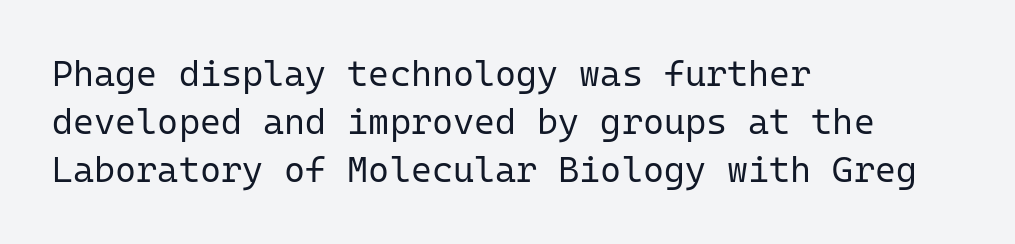
Q: Is the text bold? A: No.
Q: Is the text italic (slanted)? A: No, it is upright.
Q: Is the typeface a serif or a sans-serif typeface? A: Sans-serif.
Q: Is the text underlined? A: No.
Q: How is the paragraph aligned? A: Left-aligned.
Q: Is the spacing between letters normal or unusually wide? A: Normal.
Q: Is the spacing between lines tight, normal or loose? A: Normal.
Q: Width (condensed, normal, or wide)? A: Normal.
Q: Stroke contrast? A: Low.
Q: x-height? A: Medium.
Q: Monospaced? A: Yes.
